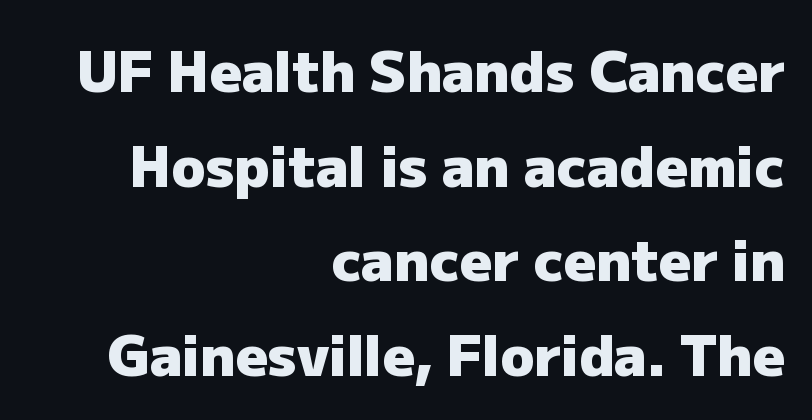
Q: Is the text bold? A: Yes.
Q: Is the text italic (slanted)? A: No, it is upright.
Q: Is the typeface a serif or a sans-serif typeface? A: Sans-serif.
Q: Is the text underlined? A: No.
Q: How is the paragraph aligned? A: Right-aligned.
Q: Is the spacing between letters normal or unusually wide? A: Normal.
Q: Is the spacing between lines tight, normal or loose? A: Normal.
Q: Width (condensed, normal, or wide)? A: Normal.
Q: Stroke contrast? A: Low.
Q: x-height? A: Medium.
Q: Monospaced? A: No.
